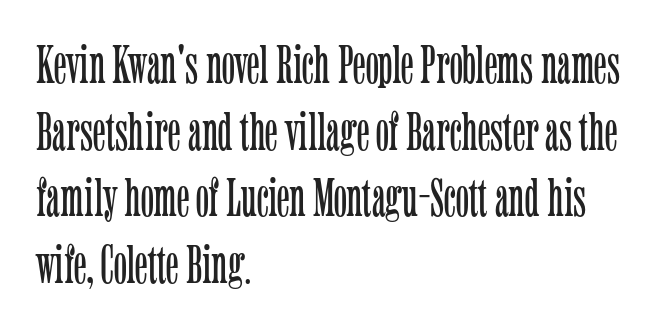
{"serif": "yes", "italic": "no", "bold": "no", "weight": "light", "width": "condensed", "stroke_contrast": "low", "x_height": "medium", "monospaced": "no", "underline": "no", "align": "left", "line_spacing_ratio": 1.21, "letter_spacing": "normal", "letter_spacing_em": 0.0, "glyph_px": 55}
